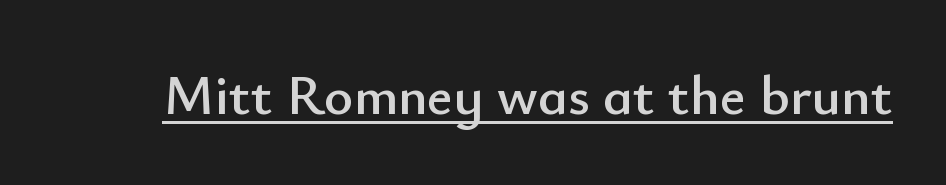
Q: Is the text italic (slanted)? A: No, it is upright.
Q: Is the typeface a serif or a sans-serif typeface? A: Sans-serif.
Q: Is the text underlined? A: Yes.
Q: Is the spacing between letters normal or unusually wide? A: Normal.
Q: Width (condensed, normal, or wide)? A: Normal.
Q: Stroke contrast? A: Low.
Q: x-height? A: Small.
Q: Monospaced? A: No.
